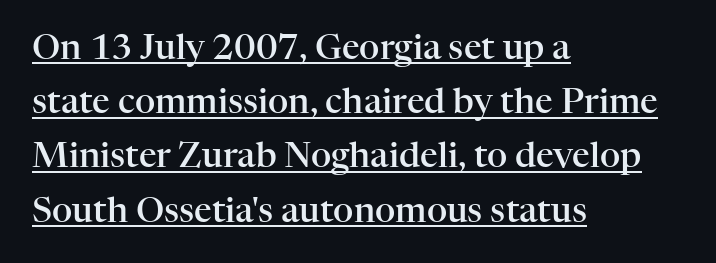
The string is rendered with underlining switched on. The setting favours the left margin, as ordinary paragraphs usually do. The gaps between neighbouring characters are ordinary and unremarkable. The glyphs in this specimen are seriffed.
